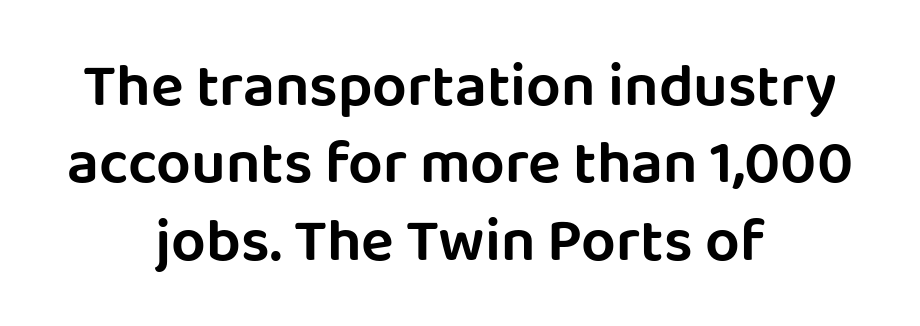
Q: Is the text italic (slanted)? A: No, it is upright.
Q: Is the typeface a serif or a sans-serif typeface? A: Sans-serif.
Q: Is the text underlined? A: No.
Q: How is the paragraph aligned? A: Centered.
Q: Is the spacing between letters normal or unusually wide? A: Normal.
Q: Is the spacing between lines tight, normal or loose? A: Normal.
Q: Width (condensed, normal, or wide)? A: Normal.
Q: Stroke contrast? A: Low.
Q: x-height? A: Large.
Q: Monospaced? A: No.
